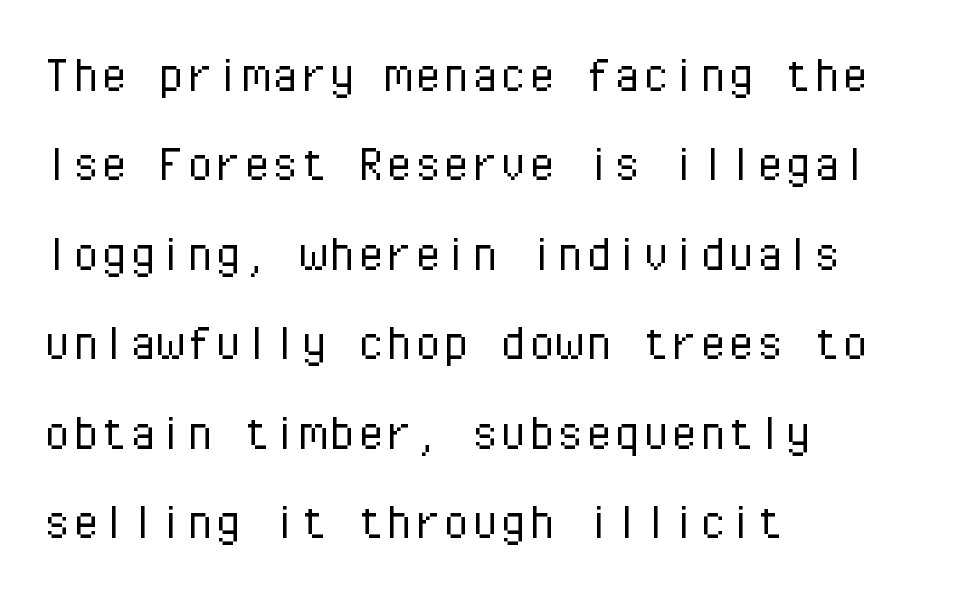
Evenly set lines give the paragraph a standard silhouette. Typeset ragged right — the left edge is the straight one. Do the characters align in a grid? Yes, the font is monospaced. Counters stay open thanks to moderate or lighter strokes.
